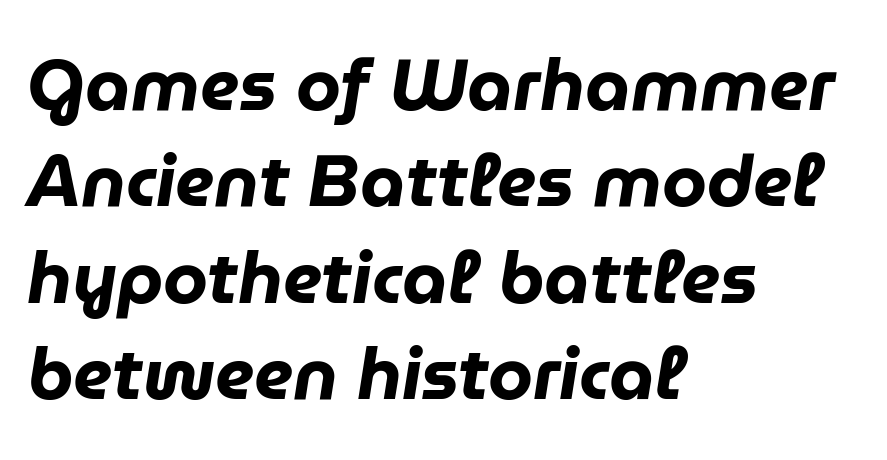
Do the characters align in a grid? No, the font is proportional. One glance says typical: line gaps are just what's usual. The font's italic variant was chosen for this text. Only glyphs here, with clear space below each row. The type is set solid horizontally, with unmodified tracking. Summary of weight: heavy, a full bold.
